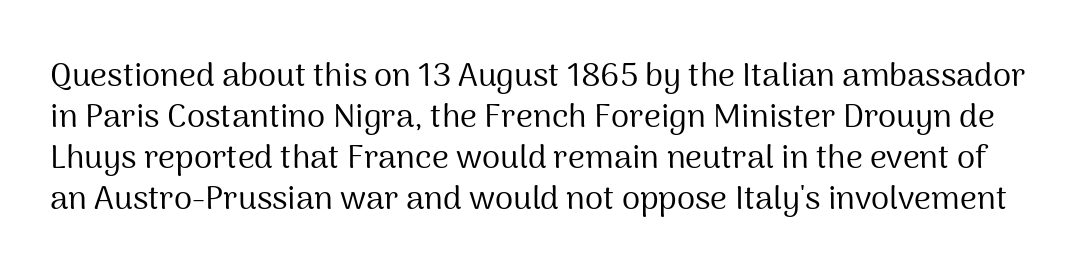
{"serif": "no", "italic": "no", "bold": "no", "weight": "regular", "width": "normal", "stroke_contrast": "medium", "x_height": "medium", "monospaced": "no", "underline": "no", "line_spacing_ratio": 1.24, "letter_spacing": "normal", "letter_spacing_em": 0.0, "glyph_px": 33}
